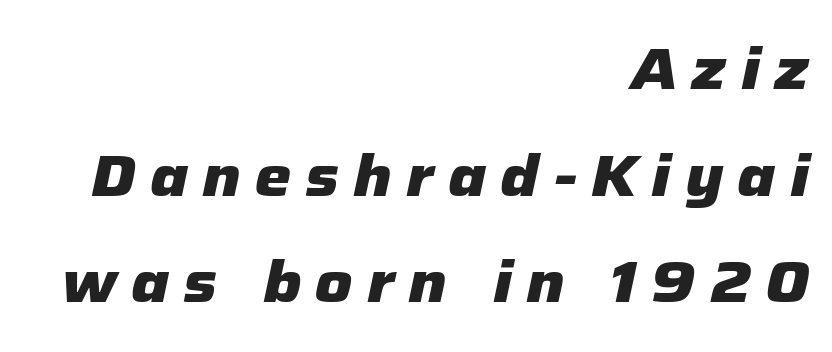
The face used here is proportionally spaced, like ordinary book or web type. What stands out about the letter spacing? Its width — letters are far apart. The paragraph shown leans on its right margin. Thick stems and heavy bowls — unmistakably bold. Letters rest on an invisible, unmarked baseline. The whole block is typeset with a tilt.
